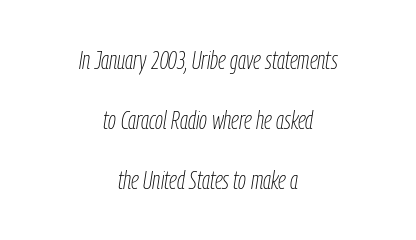
The image shows 25 px text type, italic (leaning right); set centered, loose line spacing (2.41x), normal letter spacing, not underlined.
